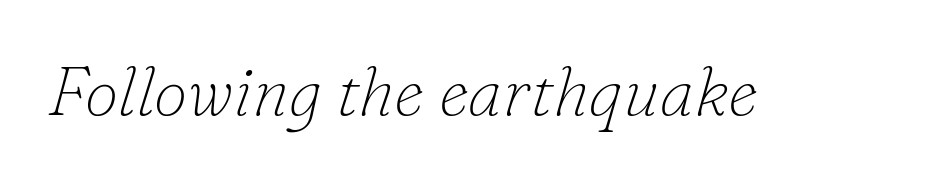
The image shows 68 px thin serif type, italic (leaning right); set normal letter spacing, not underlined; low stroke contrast and a small x-height.
